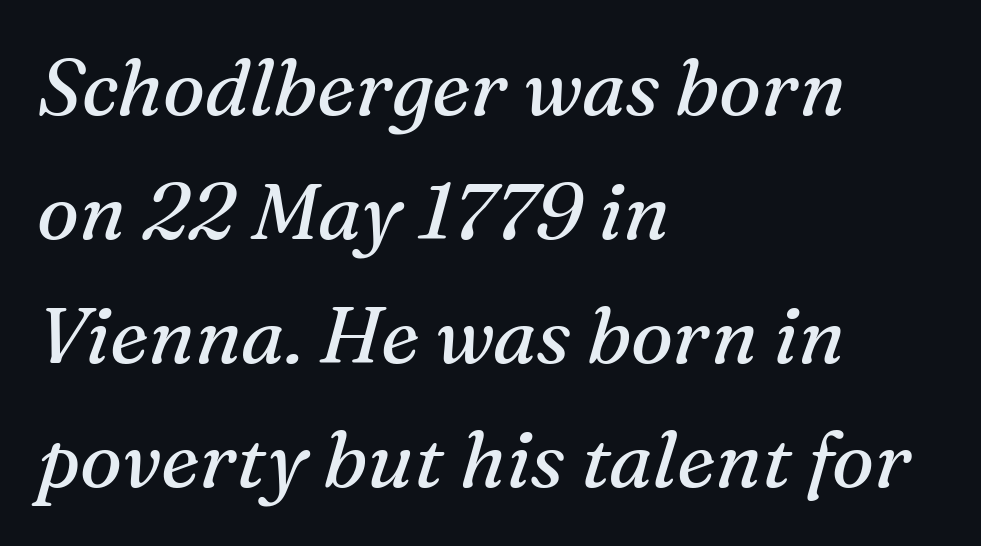
Default kerning and tracking; the words read as compact shapes. The typesetting does not lean heavy: it is not bold. This sample uses an oblique cut, with every glyph tilted off the vertical. The passage shown is not underscored anywhere.
